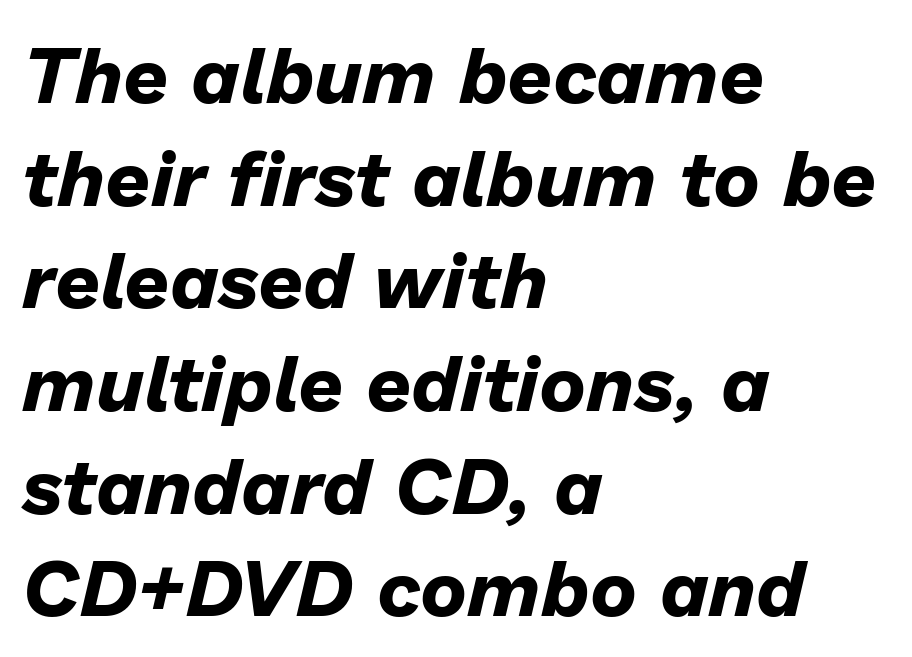
{"italic": "yes", "lean": "right", "slant_degrees": 13, "bold": "yes", "weight": "bold", "width": "normal", "stroke_contrast": "low", "x_height": "medium", "monospaced": "no", "underline": "no", "align": "left", "line_spacing": "normal", "line_spacing_ratio": 1.3, "letter_spacing": "normal", "letter_spacing_em": 0.0, "glyph_px": 79}
